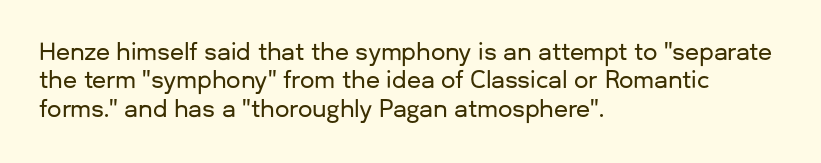
One-word summary of the alignment: left. These lines keep a tight, regular rhythm from letter to letter. Letters rest on an invisible, unmarked baseline. In terms of posture, this sample is upright.
